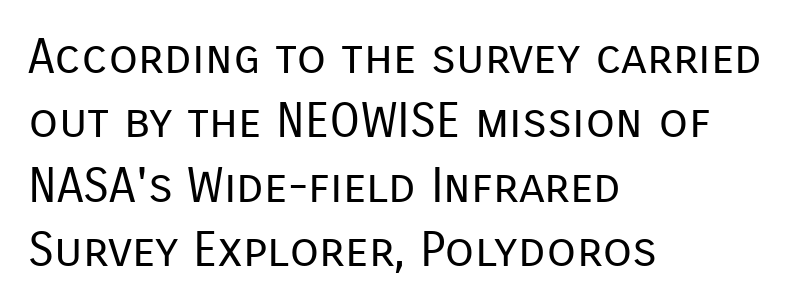
Has an underline been added? It has not. The cut favours lightness, reaching ordinary text weight at its darkest. Each letter keeps its own natural width here, so spacing adapts to shape. Baseline-to-baseline distance is the conventional proportion of letter height. The passage shown has conventional tracking throughout.
